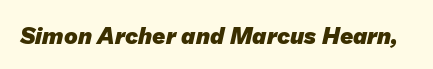
{"bold": "yes", "underline": "no", "letter_spacing": "normal", "letter_spacing_em": 0.0, "glyph_px": 23}
